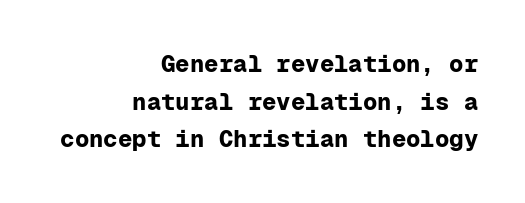
The image shows 24 px bold type, upright; set right-aligned, normal line spacing (1.57x), normal letter spacing, not underlined.
